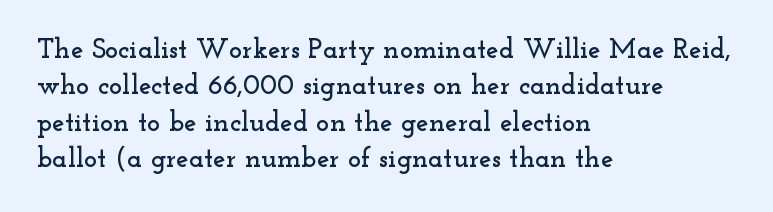
Q: Is the text italic (slanted)? A: No, it is upright.
Q: Is the typeface a serif or a sans-serif typeface? A: Serif.
Q: Is the text underlined? A: No.
Q: How is the paragraph aligned? A: Left-aligned.
Q: Is the spacing between letters normal or unusually wide? A: Normal.
Q: Is the spacing between lines tight, normal or loose? A: Normal.
Q: Width (condensed, normal, or wide)? A: Wide.
Q: Stroke contrast? A: Low.
Q: x-height? A: Small.
Q: Monospaced? A: No.
